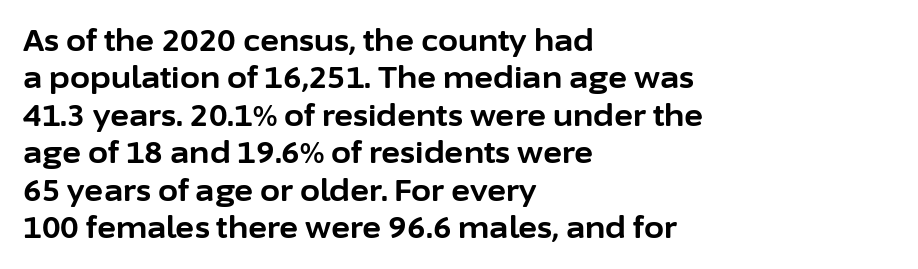
Q: Is the text bold? A: Yes.
Q: Is the text italic (slanted)? A: No, it is upright.
Q: Is the typeface a serif or a sans-serif typeface? A: Sans-serif.
Q: Is the text underlined? A: No.
Q: How is the paragraph aligned? A: Left-aligned.
Q: Is the spacing between letters normal or unusually wide? A: Normal.
Q: Is the spacing between lines tight, normal or loose? A: Normal.
Q: Width (condensed, normal, or wide)? A: Normal.
Q: Stroke contrast? A: Low.
Q: x-height? A: Medium.
Q: Monospaced? A: No.
